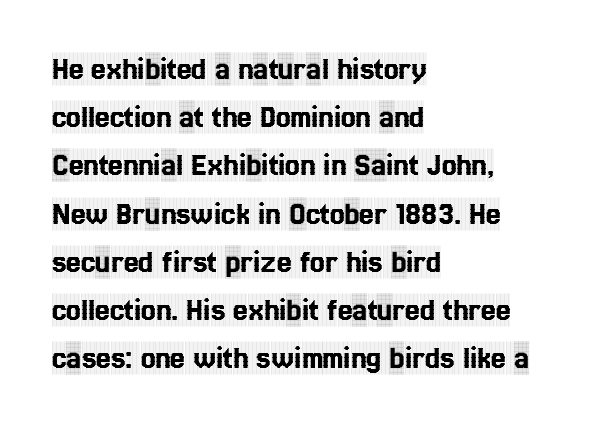
The image shows 33 px condensed serif type, upright; set left-aligned, normal line spacing (1.46x), normal letter spacing, not underlined; a large x-height.
